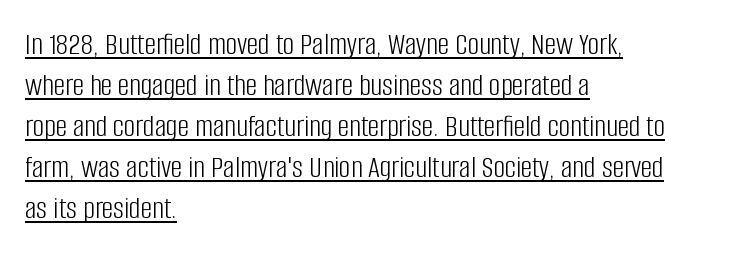
{"serif": "no", "italic": "no", "bold": "no", "weight": "light", "width": "condensed", "stroke_contrast": "low", "x_height": "large", "monospaced": "no", "underline": "yes", "align": "left", "line_spacing": "normal", "line_spacing_ratio": 1.28, "letter_spacing": "normal", "letter_spacing_em": 0.0, "glyph_px": 32}
